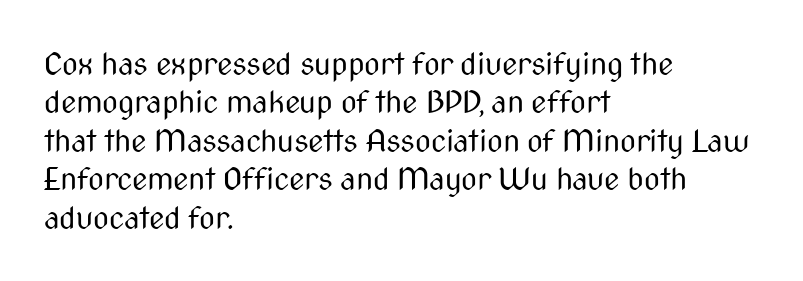
Varying glyph widths throughout — classic text-font behaviour. This is the regular roman posture of the typeface. A classic flush-left, rag-right setting is used for this passage. A clean baseline with only descenders dipping below it. Short note: letters normally spaced.
